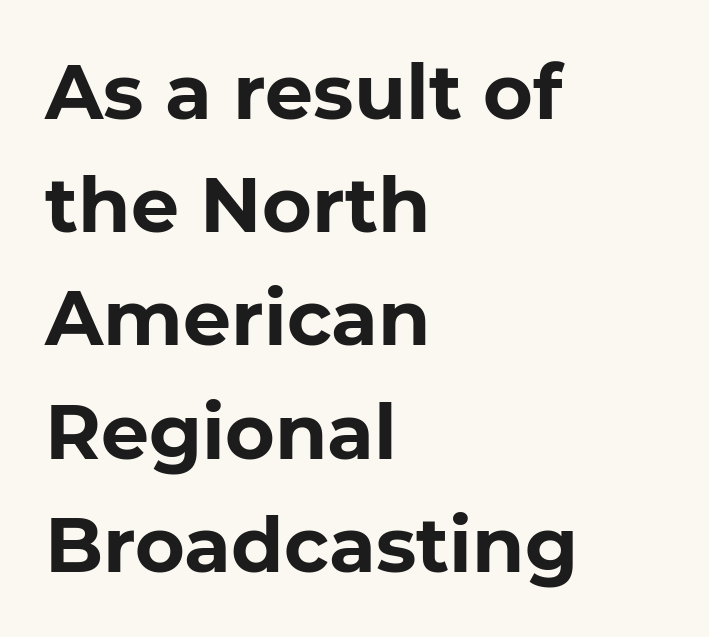
Q: Is the text bold? A: Yes.
Q: Is the text italic (slanted)? A: No, it is upright.
Q: Is the typeface a serif or a sans-serif typeface? A: Sans-serif.
Q: Is the text underlined? A: No.
Q: How is the paragraph aligned? A: Left-aligned.
Q: Is the spacing between letters normal or unusually wide? A: Normal.
Q: Is the spacing between lines tight, normal or loose? A: Normal.
Q: Width (condensed, normal, or wide)? A: Normal.
Q: Stroke contrast? A: Low.
Q: x-height? A: Medium.
Q: Monospaced? A: No.
